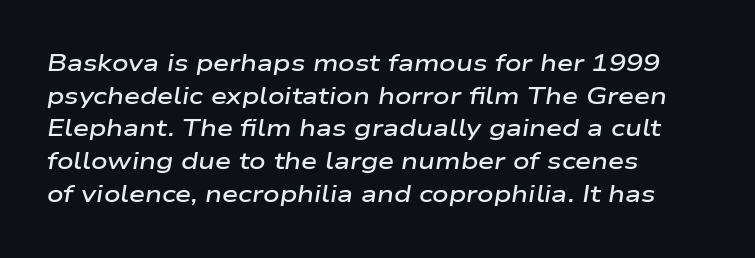
{"italic": "yes", "lean": "right", "slant_degrees": 9, "bold": "semi", "underline": "no", "align": "left", "line_spacing": "normal", "line_spacing_ratio": 1.42, "letter_spacing": "normal", "letter_spacing_em": 0.0, "glyph_px": 23}
